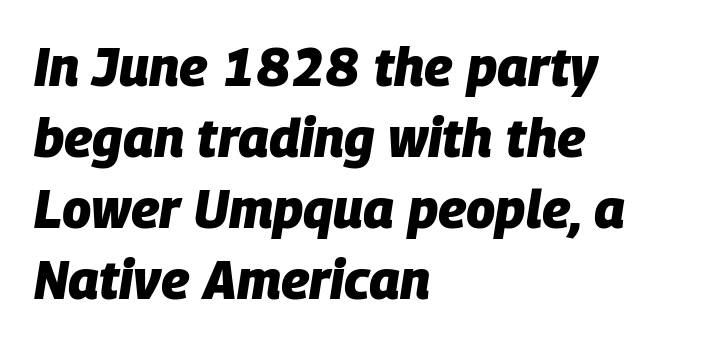
The image shows 53 px heavy type, italic (leaning right); set left-aligned, normal line spacing (1.34x), normal letter spacing, not underlined; low stroke contrast and a large x-height.
